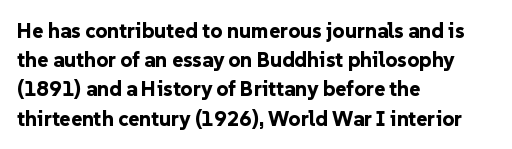
{"italic": "no", "bold": "yes", "underline": "no", "align": "left", "line_spacing": "normal", "line_spacing_ratio": 1.39, "letter_spacing": "normal", "letter_spacing_em": 0.0, "glyph_px": 21}
